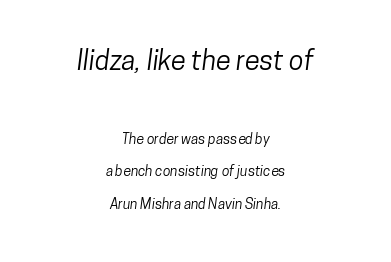
{"underline": "no", "align": "center", "line_spacing": "loose", "line_spacing_ratio": 2.31, "letter_spacing": "normal", "letter_spacing_em": 0.0, "larger_block": "first", "size_ratio": 1.93, "glyph_px": 27}
